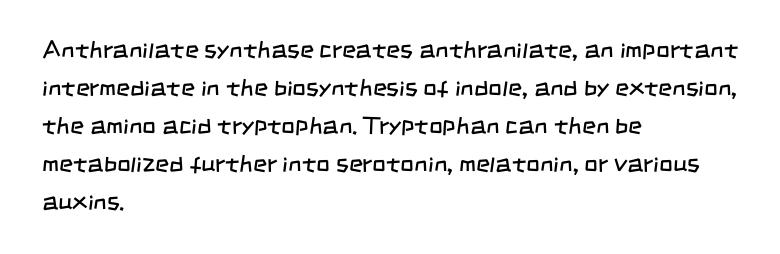
{"bold": "no", "underline": "no", "align": "left", "line_spacing": "normal", "line_spacing_ratio": 1.58, "letter_spacing": "normal", "letter_spacing_em": 0.0, "glyph_px": 24}
